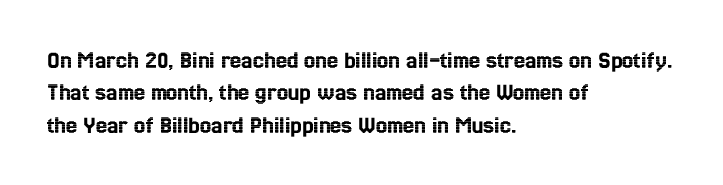
Is there much room between lines? A standard amount, neither cramped nor airy. The passage shown is not underscored anywhere. Visually the block forms a straight wall on the left and a jagged coastline on the right. The lettering holds an erect, upright posture throughout. This rendering leaves character spacing at its baseline value.
